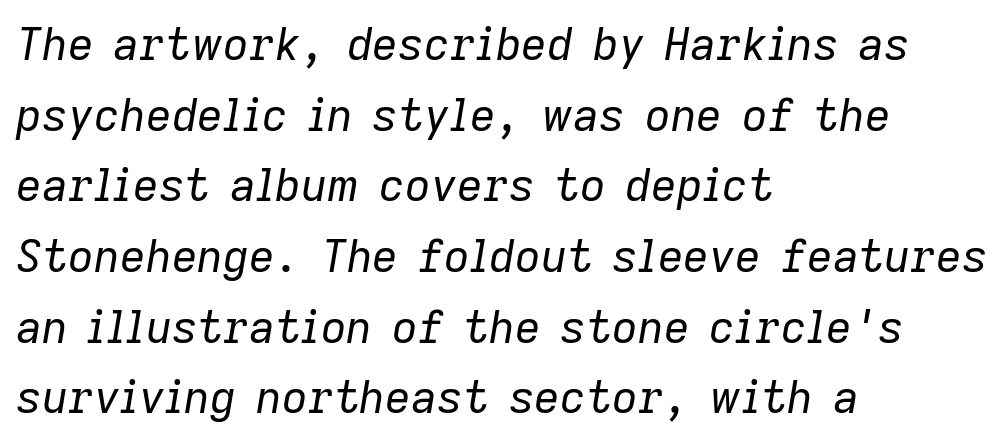
Q: Is the text bold? A: No.
Q: Is the text italic (slanted)? A: Yes, it leans right by about 9 degrees.
Q: Is the text underlined? A: No.
Q: How is the paragraph aligned? A: Left-aligned.
Q: Is the spacing between letters normal or unusually wide? A: Normal.
Q: Is the spacing between lines tight, normal or loose? A: Normal.
Q: Width (condensed, normal, or wide)? A: Normal.
Q: Stroke contrast? A: Low.
Q: x-height? A: Medium.
Q: Monospaced? A: No.
